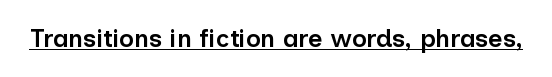
The image shows 25 px text type, upright; set normal letter spacing, underlined.
